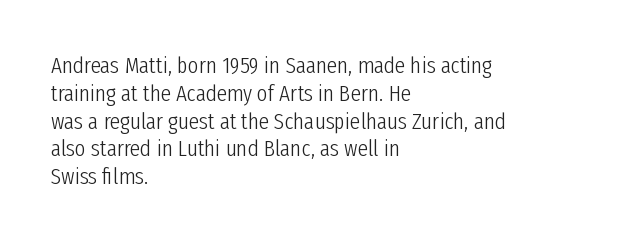
Italic: no, the glyphs are upright roman. Typeset ragged right — the left edge is the straight one. The gaps between neighbouring characters are ordinary and unremarkable. No letter is thick-stroked: the sample isn't bold. Lines of text with bare space underneath.
